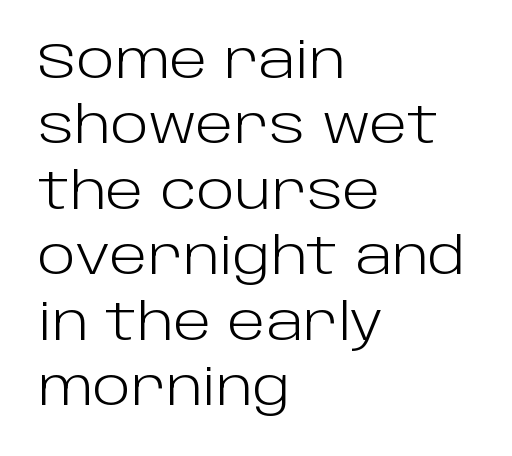
The foot of each line stays bare and open. Proportional: the letters do not fall into vertical columns. Leftover space on each line is placed entirely after the last word. What's the leading like? Ordinary, nothing unusual. This sample uses a sans-serif face.
